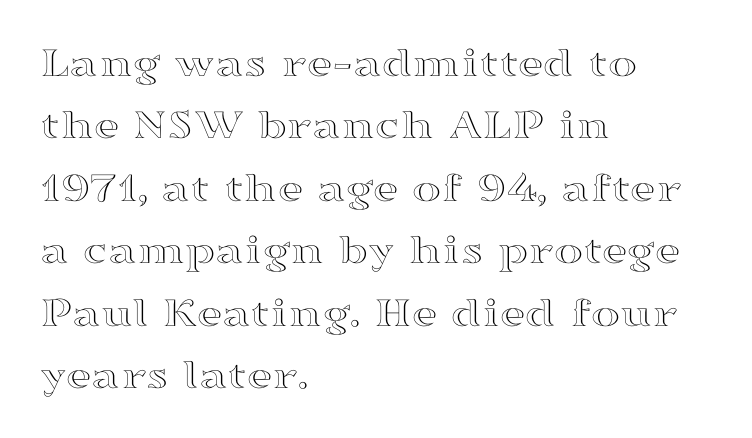
When letters stand straight like this, we call the style roman or upright. Line starts are locked; line ends wander. These lines are rendered in a variable-pitch font. No word sits above an underline. Summary of vertical rhythm: regular, with standard interline spacing. Compared with typical body copy, the letter spacing here is the same.
